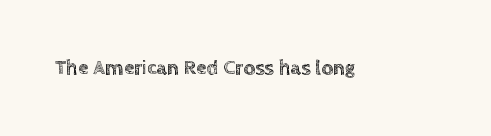
{"italic": "no", "underline": "no", "letter_spacing": "normal", "letter_spacing_em": 0.0, "glyph_px": 21}
